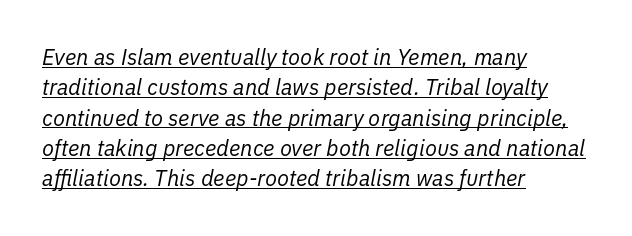
Q: Is the text bold? A: No.
Q: Is the text italic (slanted)? A: Yes, it leans right by about 11 degrees.
Q: Is the text underlined? A: Yes.
Q: How is the paragraph aligned? A: Left-aligned.
Q: Is the spacing between letters normal or unusually wide? A: Normal.
Q: Is the spacing between lines tight, normal or loose? A: Normal.
